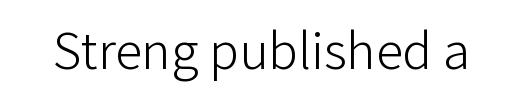
{"serif": "no", "italic": "no", "bold": "no", "weight": "light", "width": "normal", "stroke_contrast": "low", "x_height": "medium", "monospaced": "no", "underline": "no", "letter_spacing": "normal", "letter_spacing_em": 0.0, "glyph_px": 55}
